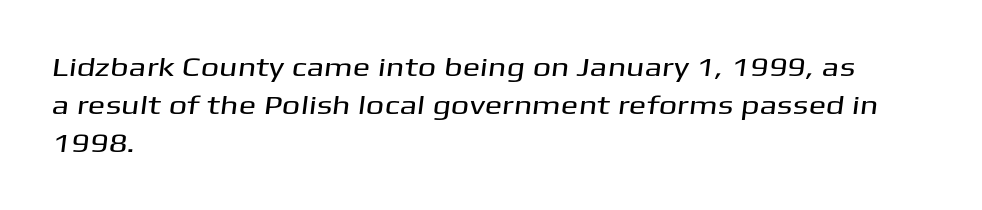
The image shows 26 px text type; set left-aligned, normal line spacing (1.47x), normal letter spacing, not underlined.
